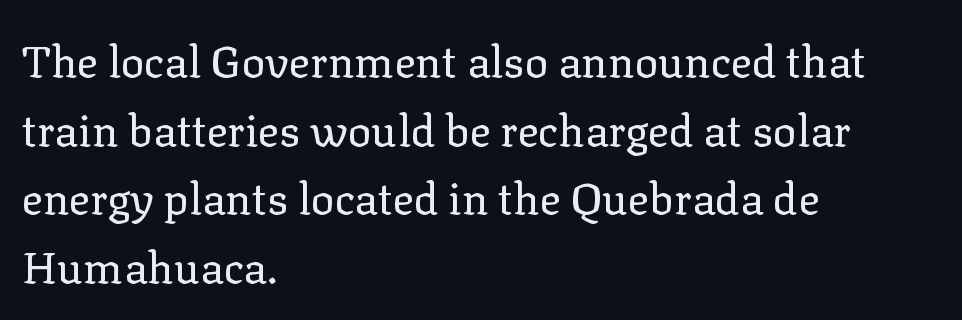
Clear beneath every line of the passage. Evenly set lines give the paragraph a standard silhouette. No chunkiness to these letters — they're not bold. The lines in this sample share a left origin and differ only in where they stop. Designer's note — italics off, roman on. The characters display serif detailing at their extremities.
